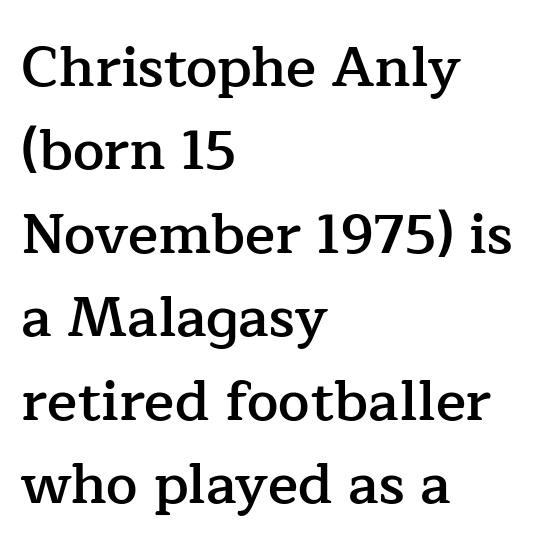
Q: Is the text bold? A: Semi-bold.
Q: Is the text italic (slanted)? A: No, it is upright.
Q: Is the typeface a serif or a sans-serif typeface? A: Serif.
Q: Is the text underlined? A: No.
Q: How is the paragraph aligned? A: Left-aligned.
Q: Is the spacing between letters normal or unusually wide? A: Normal.
Q: Is the spacing between lines tight, normal or loose? A: Normal.
Q: Width (condensed, normal, or wide)? A: Normal.
Q: Stroke contrast? A: Low.
Q: x-height? A: Medium.
Q: Monospaced? A: No.
